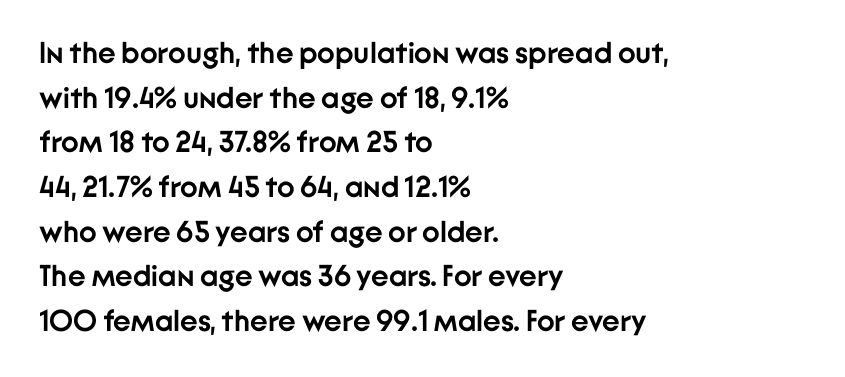
{"serif": "no", "italic": "no", "bold": "yes", "weight": "semibold", "width": "normal", "stroke_contrast": "low", "x_height": "medium", "monospaced": "no", "underline": "no", "align": "left", "line_spacing": "normal", "line_spacing_ratio": 1.49, "letter_spacing": "normal", "letter_spacing_em": 0.0, "glyph_px": 30}
